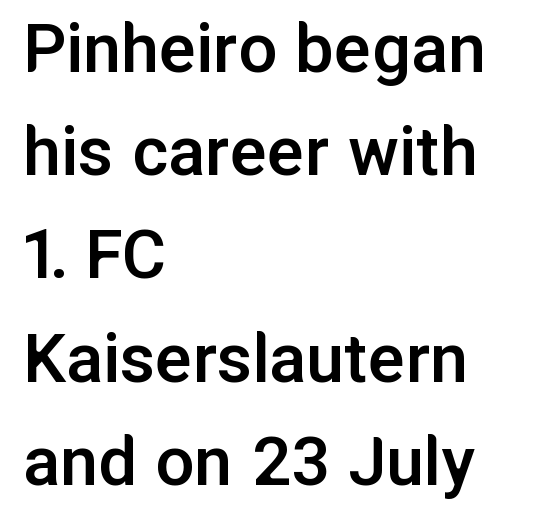
The image shows 77 px semibold sans-serif type, upright; set left-aligned, normal line spacing (1.34x), normal letter spacing, not underlined; low stroke contrast and a medium x-height.
